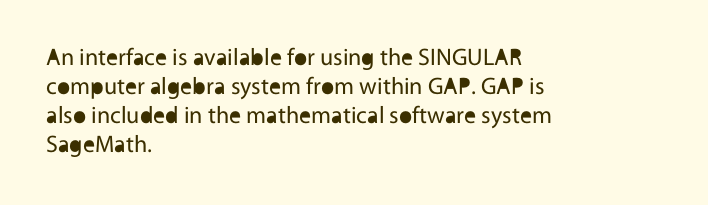
The strokes carry an ordinary text weight at most. Default kerning and tracking; the words read as compact shapes. The gap between lines stays unmarked. Does the lettering tilt? It doesn't — this is upright.
